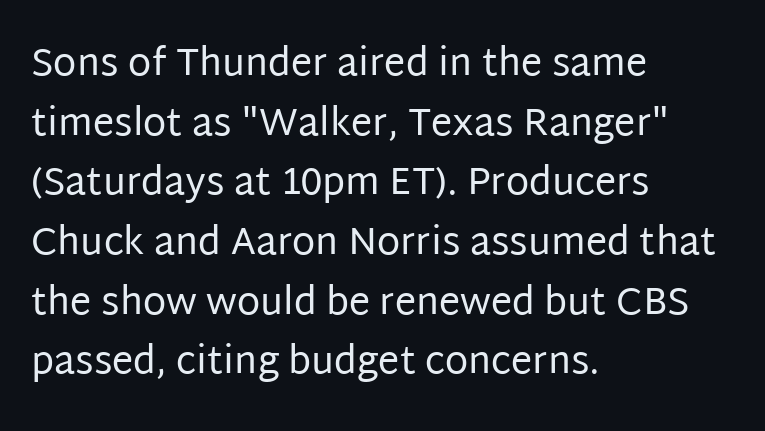
Q: Is the text bold? A: No.
Q: Is the text italic (slanted)? A: No, it is upright.
Q: Is the typeface a serif or a sans-serif typeface? A: Sans-serif.
Q: Is the text underlined? A: No.
Q: How is the paragraph aligned? A: Left-aligned.
Q: Is the spacing between letters normal or unusually wide? A: Normal.
Q: Is the spacing between lines tight, normal or loose? A: Normal.
Q: Width (condensed, normal, or wide)? A: Normal.
Q: Stroke contrast? A: Low.
Q: x-height? A: Large.
Q: Monospaced? A: No.
